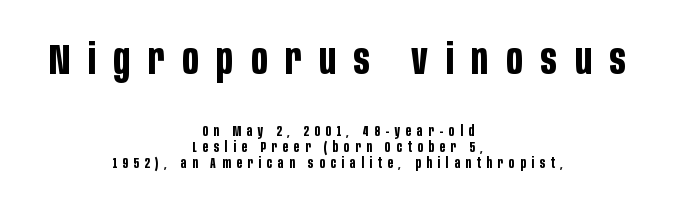
You could not count columns in this text — the font is proportionally spaced. Characters follow at a spacing far wider than the type designer built in. Glance below the letters and you will spot only blank space. The rag falls on both sides of this text block equally. Serifs: no, the terminals of the letterforms are clean.
